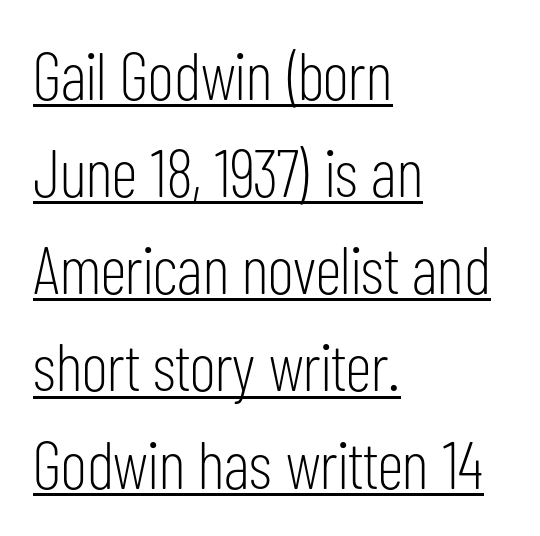
The image shows 67 px light, condensed sans-serif type, upright; set left-aligned, normal line spacing (1.45x), normal letter spacing, underlined; low stroke contrast and a medium x-height.
